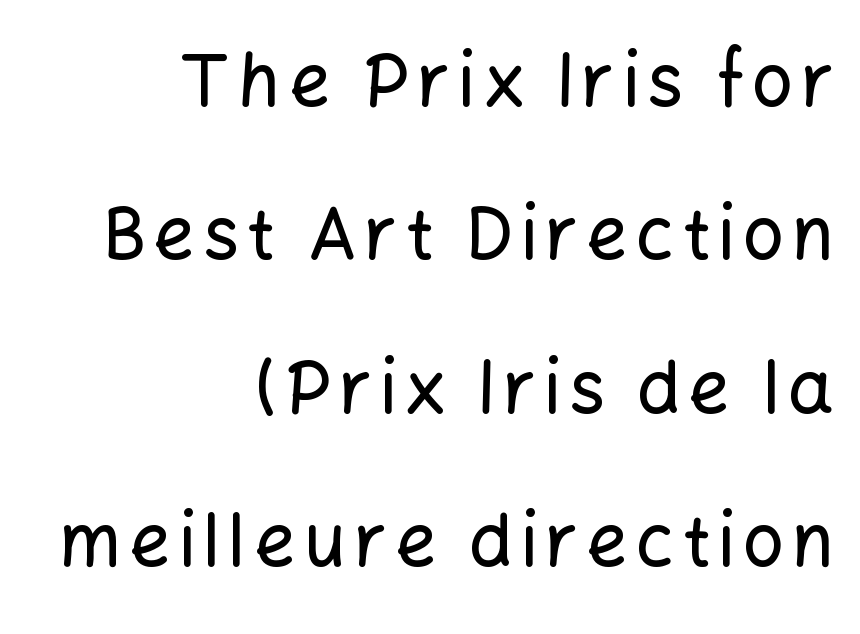
{"serif": "no", "italic": "no", "width": "normal", "stroke_contrast": "low", "x_height": "medium", "monospaced": "no", "underline": "no", "align": "right", "line_spacing": "loose", "line_spacing_ratio": 2.13, "glyph_px": 72}
